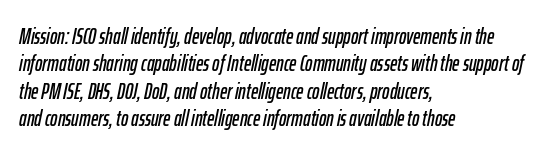
Q: Is the text italic (slanted)? A: Yes, it leans right by about 12 degrees.
Q: Is the text underlined? A: No.
Q: How is the paragraph aligned? A: Left-aligned.
Q: Is the spacing between letters normal or unusually wide? A: Normal.
